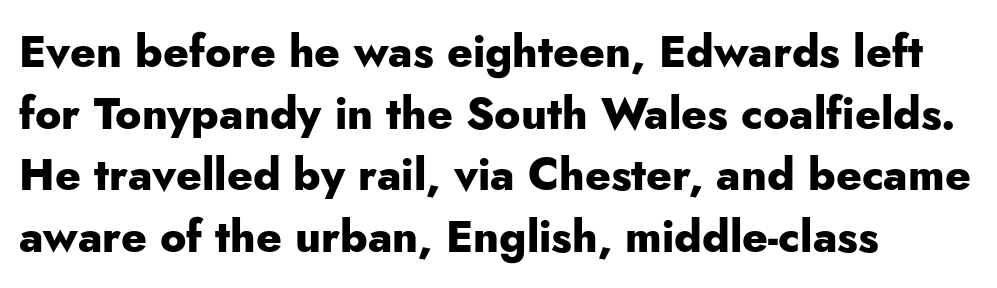
Q: Is the text bold? A: Yes.
Q: Is the text italic (slanted)? A: No, it is upright.
Q: Is the typeface a serif or a sans-serif typeface? A: Sans-serif.
Q: Is the text underlined? A: No.
Q: How is the paragraph aligned? A: Left-aligned.
Q: Is the spacing between letters normal or unusually wide? A: Normal.
Q: Is the spacing between lines tight, normal or loose? A: Normal.
Q: Width (condensed, normal, or wide)? A: Normal.
Q: Stroke contrast? A: Low.
Q: x-height? A: Small.
Q: Monospaced? A: No.
